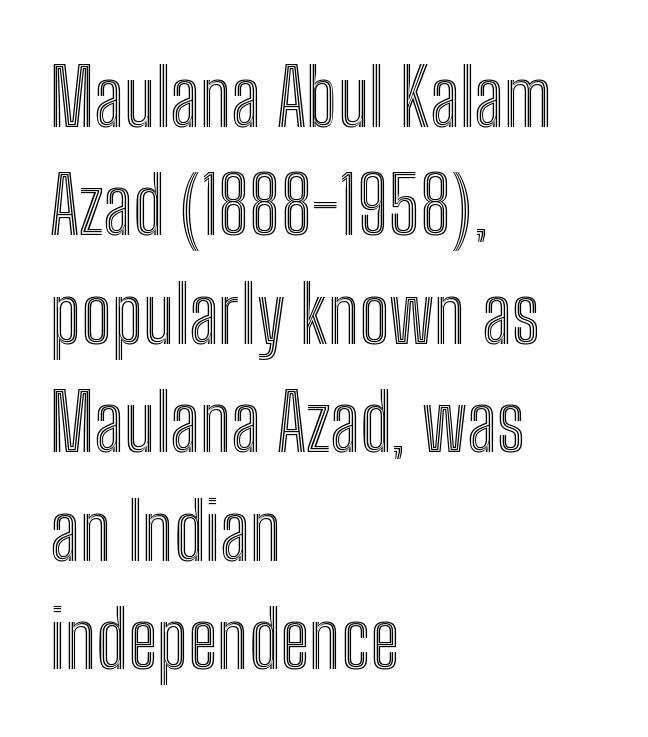
{"italic": "no", "width": "condensed", "x_height": "medium", "monospaced": "no", "underline": "no", "align": "left", "line_spacing": "normal", "line_spacing_ratio": 1.39, "letter_spacing": "normal", "letter_spacing_em": 0.0, "glyph_px": 78}
